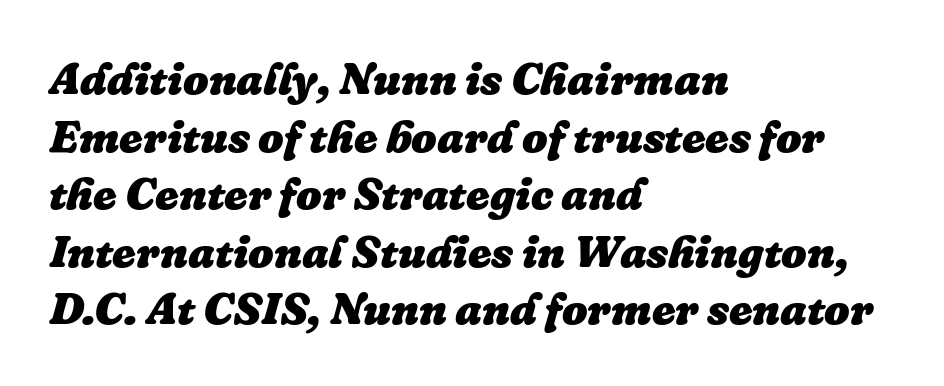
The image shows 45 px heavy type, italic (leaning right); set left-aligned, normal line spacing (1.28x), normal letter spacing, not underlined; low stroke contrast and a medium x-height.
